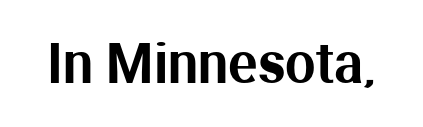
The image shows 54 px sans-serif type, upright; set normal letter spacing, not underlined; medium stroke contrast and a medium x-height.
